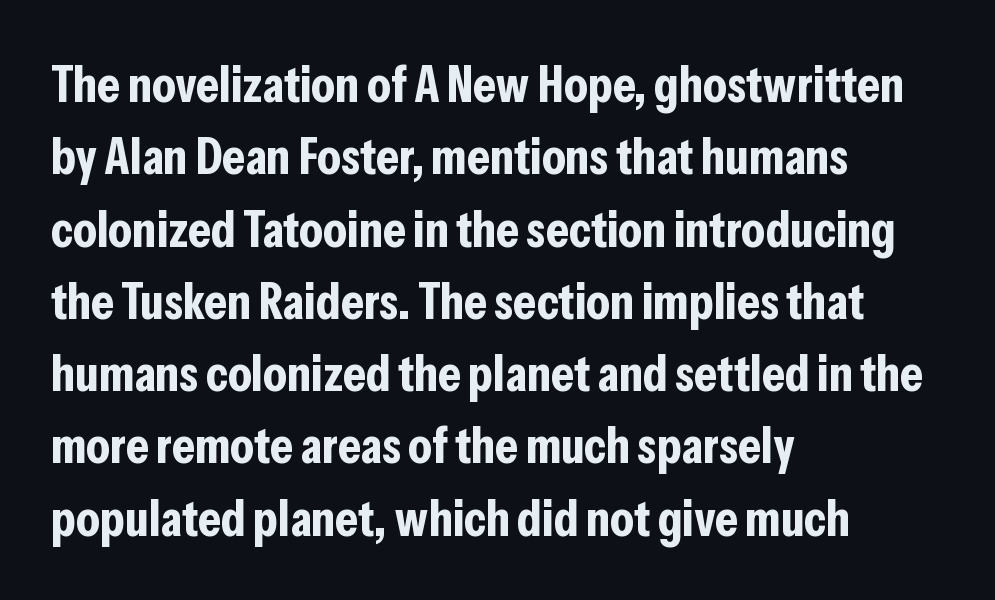
{"serif": "no", "italic": "no", "bold": "yes", "weight": "bold", "width": "condensed", "stroke_contrast": "low", "x_height": "medium", "monospaced": "no", "underline": "no", "align": "left", "line_spacing": "normal", "line_spacing_ratio": 1.39, "letter_spacing": "normal", "letter_spacing_em": 0.0, "glyph_px": 52}
